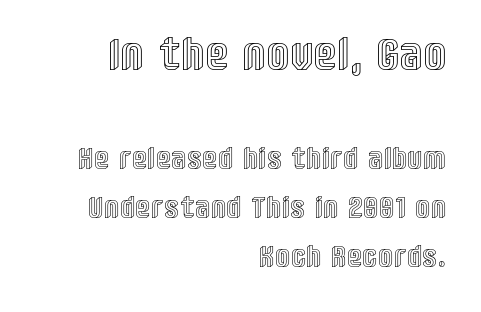
The image shows 44 px condensed type, upright; set right-aligned, normal line spacing (1.69x), not underlined; the first (top) block is 1.52x larger; a large x-height.
